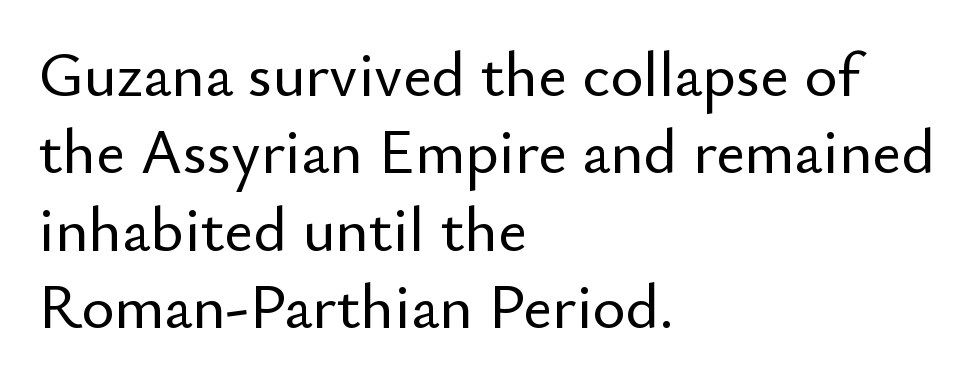
Q: Is the text italic (slanted)? A: No, it is upright.
Q: Is the typeface a serif or a sans-serif typeface? A: Sans-serif.
Q: Is the text underlined? A: No.
Q: How is the paragraph aligned? A: Left-aligned.
Q: Is the spacing between letters normal or unusually wide? A: Normal.
Q: Width (condensed, normal, or wide)? A: Normal.
Q: Stroke contrast? A: Low.
Q: x-height? A: Small.
Q: Monospaced? A: No.
